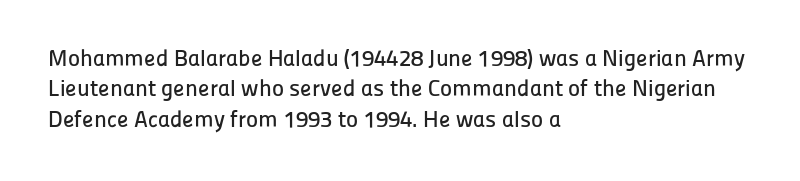
{"italic": "no", "underline": "no", "align": "left", "line_spacing": "normal", "line_spacing_ratio": 1.32, "letter_spacing": "normal", "letter_spacing_em": 0.0, "glyph_px": 23}
